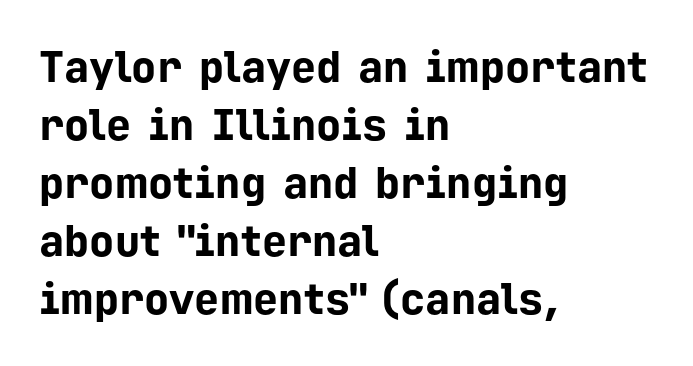
The image shows 42 px bold sans-serif type, upright, monospaced; set left-aligned, normal line spacing (1.38x), normal letter spacing, not underlined; low stroke contrast and a medium x-height.
